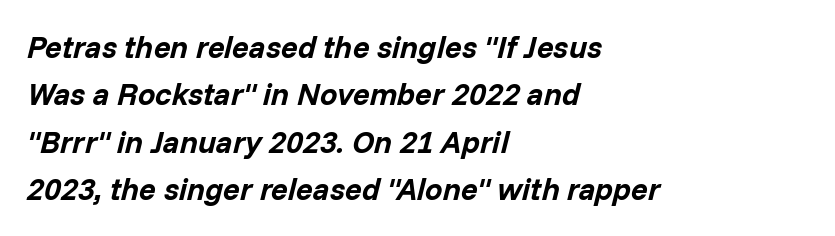
Reading down the column, the eye jumps a familiar distance to each next line. Casual observation: everything's shoved over to the left. The area under the type is left untouched. Characters are canted at an angle relative to the baseline's perpendicular.
